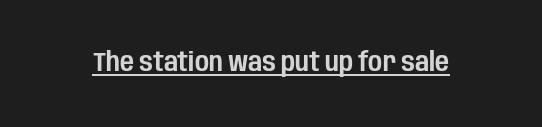
The image shows 27 px text type, upright; set normal letter spacing, underlined.
